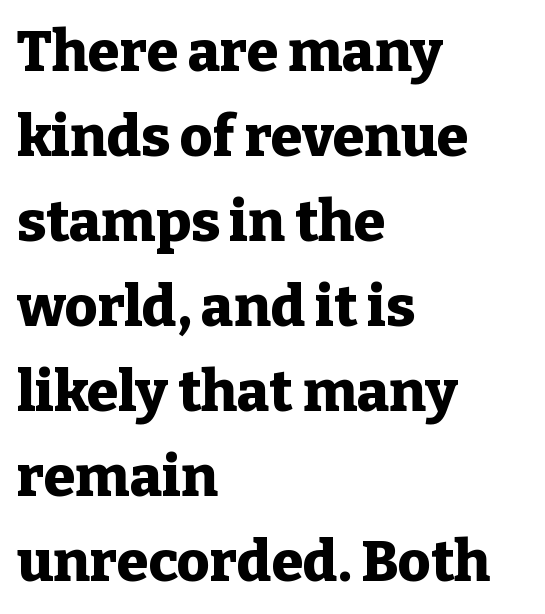
Q: Is the text bold? A: Yes.
Q: Is the text italic (slanted)? A: No, it is upright.
Q: Is the typeface a serif or a sans-serif typeface? A: Serif.
Q: Is the text underlined? A: No.
Q: How is the paragraph aligned? A: Left-aligned.
Q: Is the spacing between letters normal or unusually wide? A: Normal.
Q: Is the spacing between lines tight, normal or loose? A: Normal.
Q: Width (condensed, normal, or wide)? A: Normal.
Q: Stroke contrast? A: Low.
Q: x-height? A: Medium.
Q: Monospaced? A: No.
